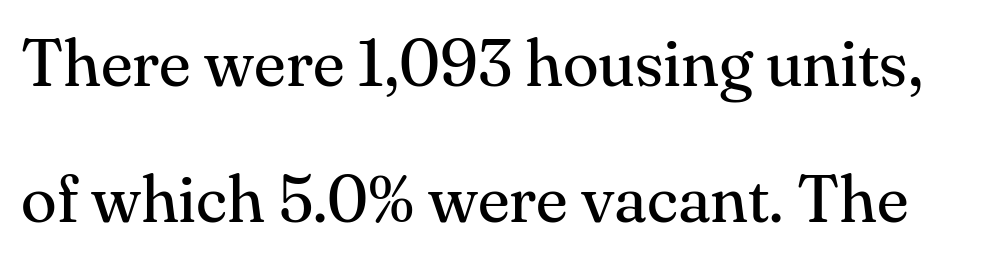
Q: Is the text bold? A: No.
Q: Is the text italic (slanted)? A: No, it is upright.
Q: Is the typeface a serif or a sans-serif typeface? A: Serif.
Q: Is the text underlined? A: No.
Q: Is the spacing between letters normal or unusually wide? A: Normal.
Q: Is the spacing between lines tight, normal or loose? A: Loose.
Q: Width (condensed, normal, or wide)? A: Normal.
Q: Stroke contrast? A: Medium.
Q: x-height? A: Small.
Q: Monospaced? A: No.
